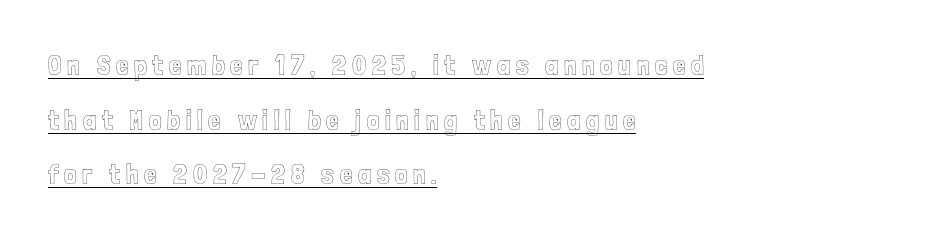
Q: Is the text italic (slanted)? A: No, it is upright.
Q: Is the text underlined? A: Yes.
Q: How is the paragraph aligned? A: Left-aligned.
Q: Is the spacing between letters normal or unusually wide? A: Unusually wide.
Q: Is the spacing between lines tight, normal or loose? A: Loose.
Q: Width (condensed, normal, or wide)? A: Condensed.
Q: x-height? A: Medium.
Q: Monospaced? A: No.
